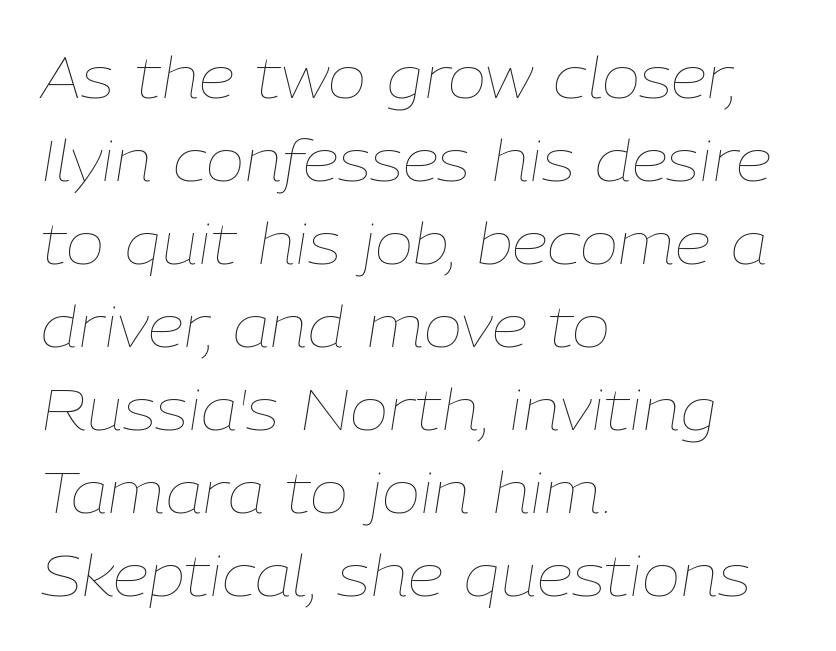
Vertical spacing — default. Observe the lean: these are italic letterforms. All the whitespace from short lines collects on the right. A typesetter would call this zero additional tracking. Is the stroke heavy? The answer is a plain regular-or-lighter.
